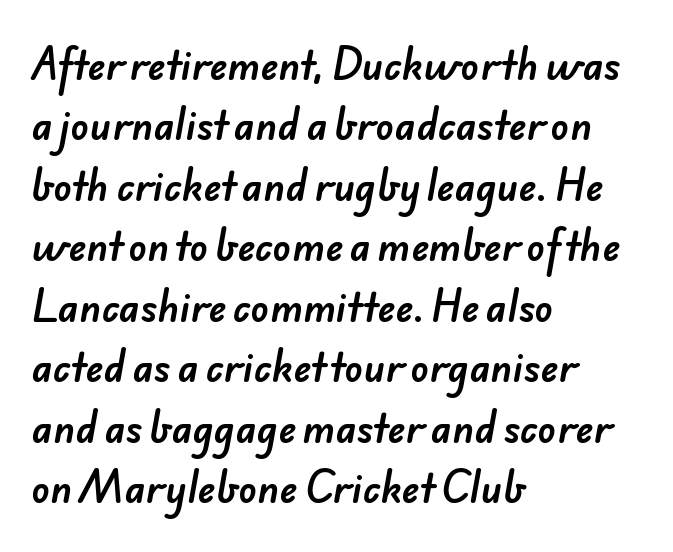
{"serif": "no", "width": "normal", "stroke_contrast": "low", "x_height": "small", "monospaced": "no", "underline": "no", "align": "left", "line_spacing": "normal", "line_spacing_ratio": 1.59, "letter_spacing": "normal", "letter_spacing_em": 0.0, "glyph_px": 38}
